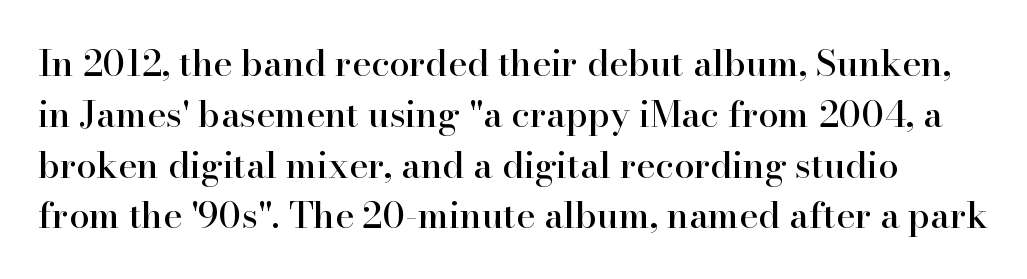
The image shows 36 px serif type, upright; set normal line spacing (1.41x), normal letter spacing, not underlined; high stroke contrast and a small x-height.
